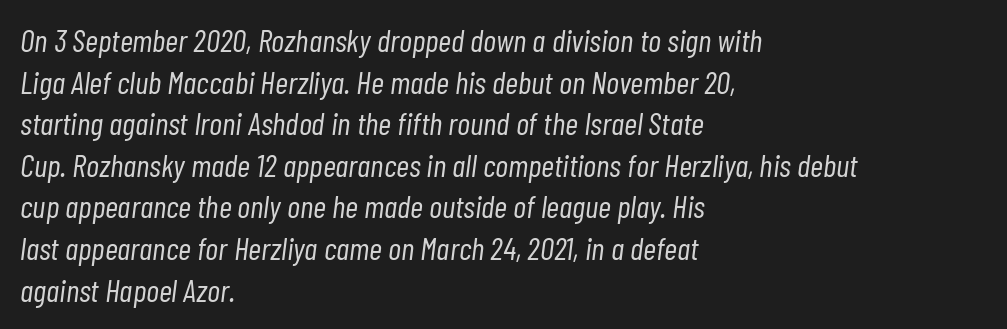
Normally led — the rows are evenly, conventionally spaced. Reading down the block, your eye returns to a fixed left position each line. The strip under each line holds only bare page. Does the lettering tilt? It does — this is italic. The passage shown is typed in a proportional face where columns would drift.
